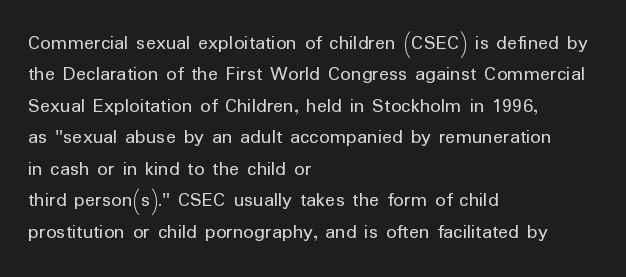
{"italic": "no", "bold": "no", "underline": "no", "align": "left", "line_spacing": "normal", "line_spacing_ratio": 1.5, "letter_spacing": "normal", "letter_spacing_em": 0.0, "glyph_px": 21}
